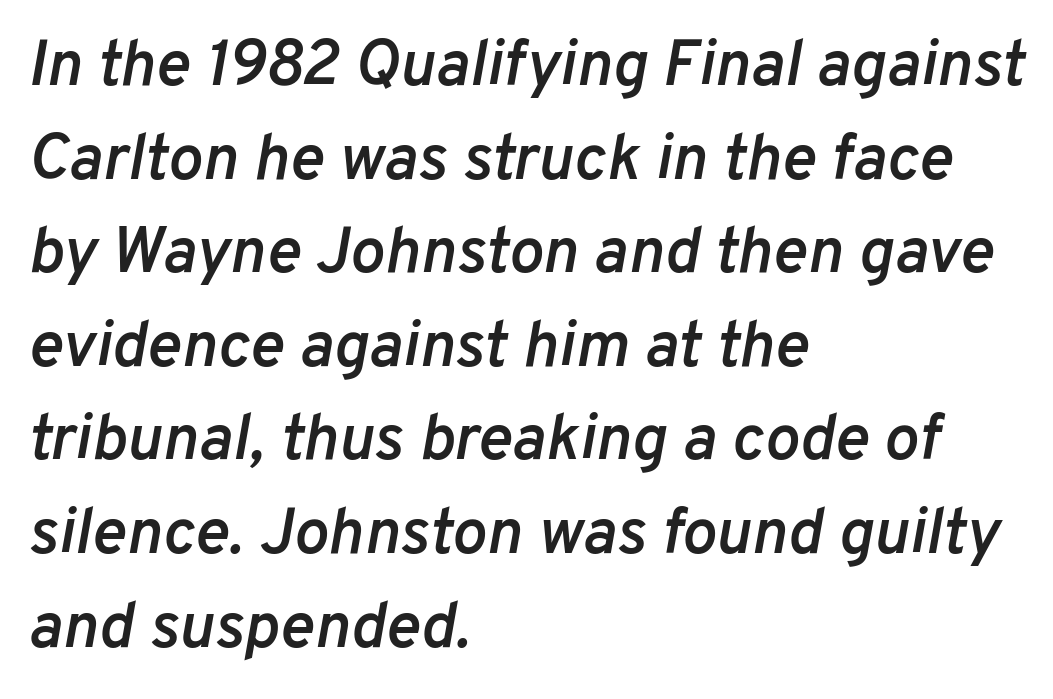
Any mark beneath the type? The region is blank. Look at the stroke-to-counter ratio: somewhat heavy, a semibold. The leading is moderate, giving the passage an even texture. Posture: slanted.
